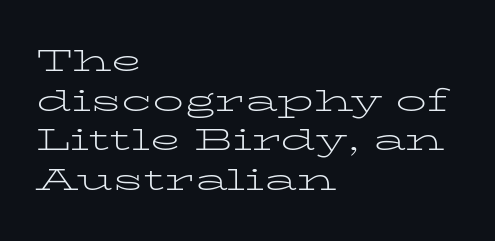
{"serif": "yes", "italic": "no", "bold": "no", "weight": "light", "width": "wide", "stroke_contrast": "low", "x_height": "medium", "monospaced": "no", "underline": "no", "align": "left", "line_spacing": "normal", "line_spacing_ratio": 1.28, "letter_spacing": "normal", "letter_spacing_em": 0.0, "glyph_px": 31}
